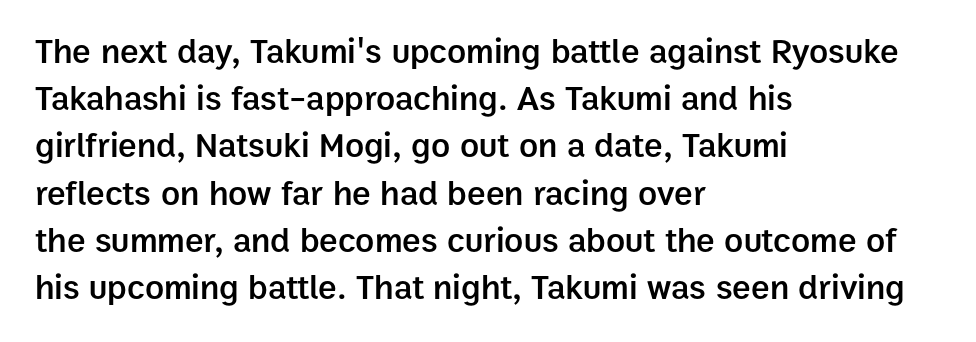
{"serif": "no", "italic": "no", "bold": "semi", "weight": "semibold", "width": "normal", "stroke_contrast": "low", "x_height": "medium", "monospaced": "no", "underline": "no", "align": "left", "line_spacing": "normal", "line_spacing_ratio": 1.35, "letter_spacing": "normal", "letter_spacing_em": 0.0, "glyph_px": 35}
